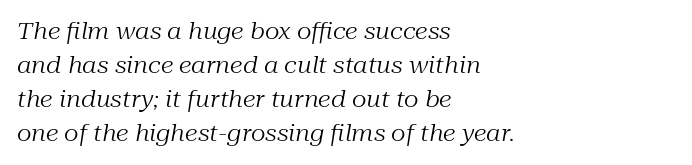
Q: Is the text bold? A: No.
Q: Is the text italic (slanted)? A: Yes, it leans right by about 10 degrees.
Q: Is the text underlined? A: No.
Q: How is the paragraph aligned? A: Left-aligned.
Q: Is the spacing between letters normal or unusually wide? A: Normal.
Q: Is the spacing between lines tight, normal or loose? A: Normal.
